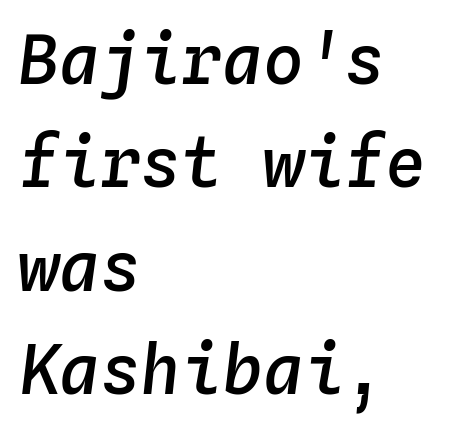
{"italic": "yes", "lean": "right", "slant_degrees": 4, "bold": "semi", "weight": "semibold", "width": "normal", "stroke_contrast": "low", "x_height": "medium", "monospaced": "yes", "underline": "no", "align": "left", "line_spacing": "normal", "line_spacing_ratio": 1.52, "letter_spacing": "normal", "letter_spacing_em": 0.0, "glyph_px": 68}
